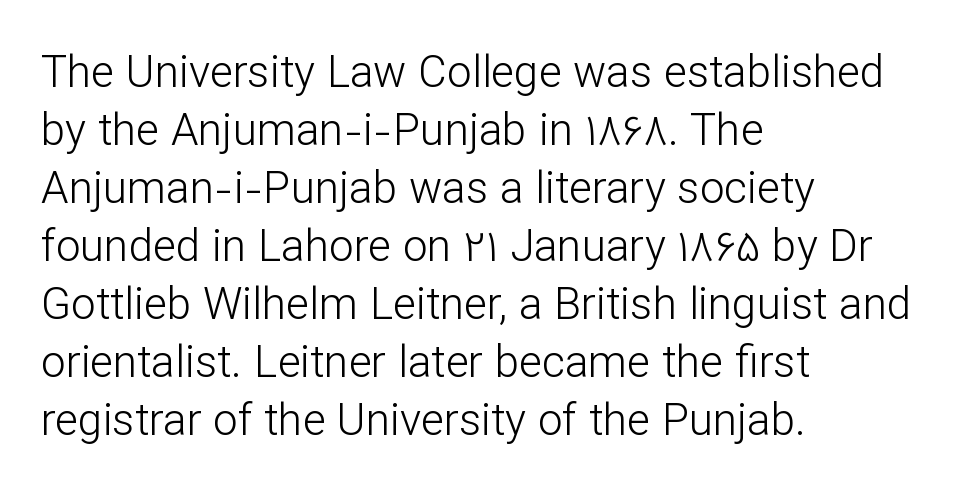
The image shows 44 px light sans-serif type, upright; set left-aligned, normal line spacing (1.32x), normal letter spacing, not underlined; low stroke contrast and a medium x-height.
